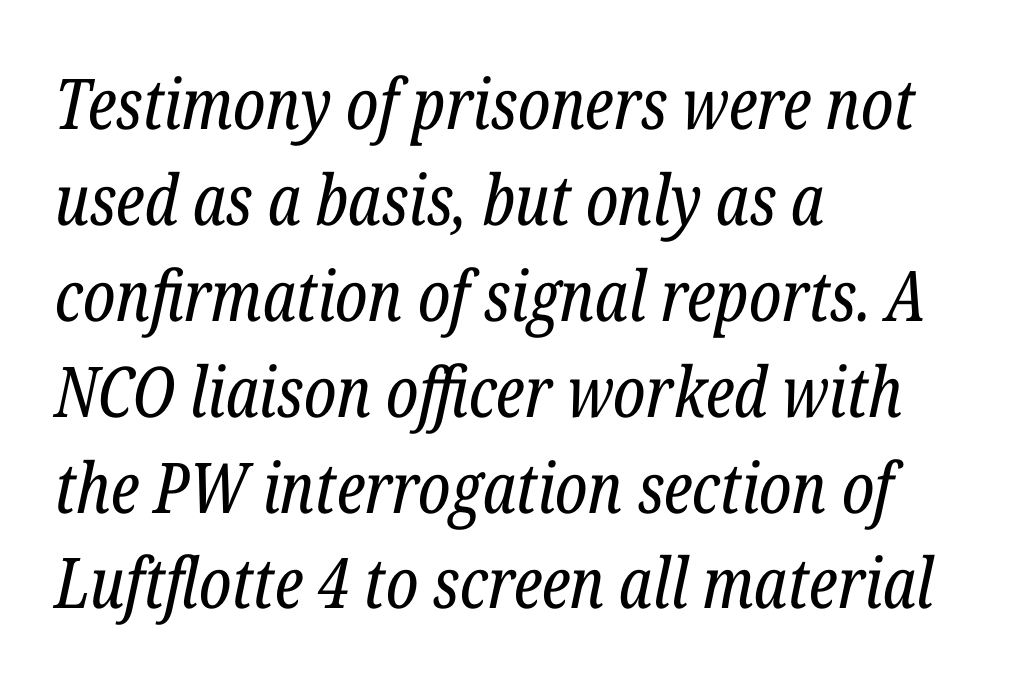
The paragraph has a hard left edge and a soft right edge. Between one letter and the next there's only the usual sliver of space. Designer's note — italics engaged. The string is rendered with underlining switched off. Think of a printed novel: that variable character pitch is what you see here. Serif or sans? Serif — the stroke terminals have little feet.
